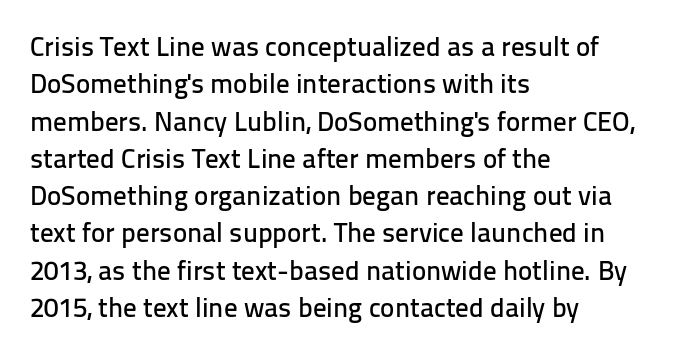
Q: Is the text italic (slanted)? A: No, it is upright.
Q: Is the text underlined? A: No.
Q: How is the paragraph aligned? A: Left-aligned.
Q: Is the spacing between letters normal or unusually wide? A: Normal.
Q: Is the spacing between lines tight, normal or loose? A: Normal.
